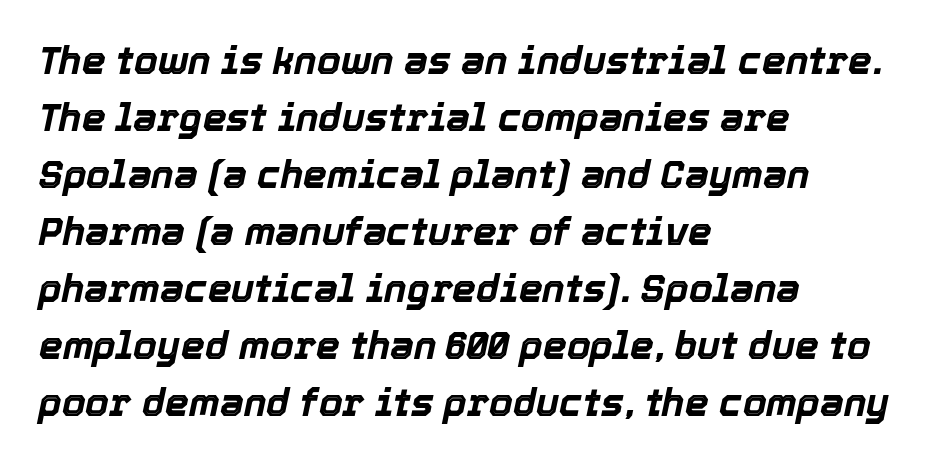
Style check: oblique. The typesetter chose a ragged-right arrangement here. This block has exactly the height ordinary leading produces. Spacing verdict: proportional, widths tailored to each character.
